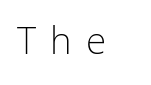
To sum up the face: it is a sans, with no serifs. Tall strokes in this sample are plumb rather than angled. The space directly below the letters is spotless. Short note: letters widely spaced. You could not count columns in this text — the font is proportionally spaced. Weight class: somewhere from thin through regular.
